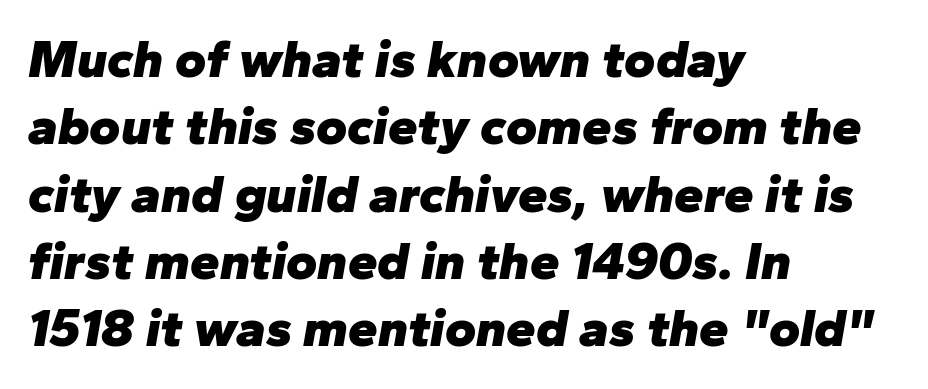
Q: Is the text bold? A: Yes.
Q: Is the text italic (slanted)? A: Yes, it leans right by about 10 degrees.
Q: Is the text underlined? A: No.
Q: How is the paragraph aligned? A: Left-aligned.
Q: Is the spacing between letters normal or unusually wide? A: Normal.
Q: Is the spacing between lines tight, normal or loose? A: Normal.
Q: Width (condensed, normal, or wide)? A: Normal.
Q: Stroke contrast? A: Low.
Q: x-height? A: Medium.
Q: Monospaced? A: No.
